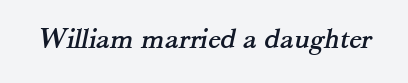
{"serif": "yes", "width": "normal", "stroke_contrast": "medium", "x_height": "small", "monospaced": "no", "underline": "no", "letter_spacing": "normal", "letter_spacing_em": 0.0, "glyph_px": 30}
